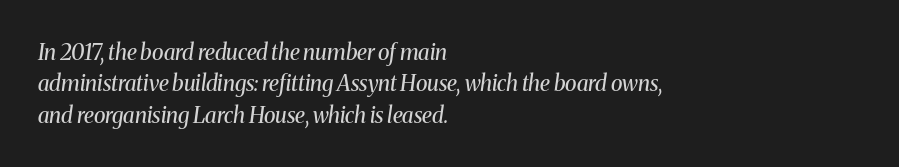
The image shows 22 px text type, italic (leaning right); set left-aligned, normal line spacing (1.43x), normal letter spacing, not underlined.
